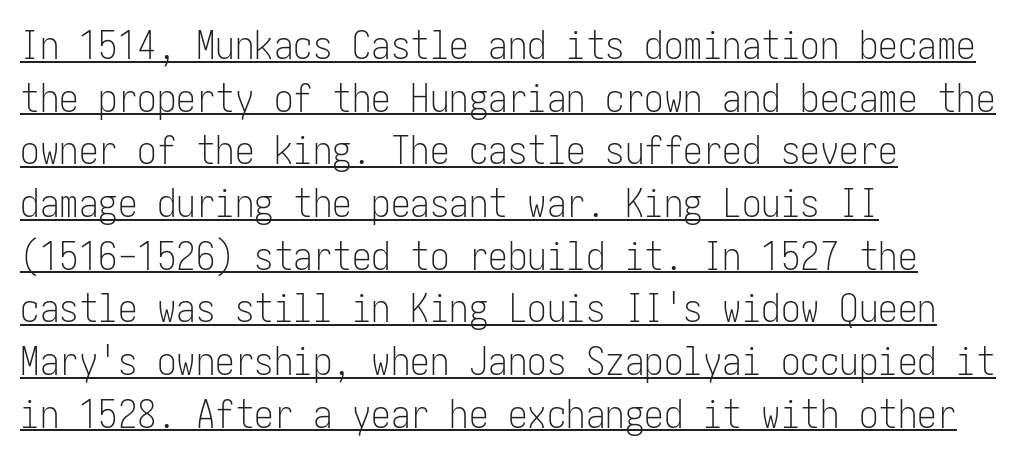
Q: Is the text bold? A: No.
Q: Is the text italic (slanted)? A: No, it is upright.
Q: Is the typeface a serif or a sans-serif typeface? A: Sans-serif.
Q: Is the text underlined? A: Yes.
Q: How is the paragraph aligned? A: Left-aligned.
Q: Is the spacing between letters normal or unusually wide? A: Normal.
Q: Is the spacing between lines tight, normal or loose? A: Normal.
Q: Width (condensed, normal, or wide)? A: Condensed.
Q: Stroke contrast? A: Low.
Q: x-height? A: Medium.
